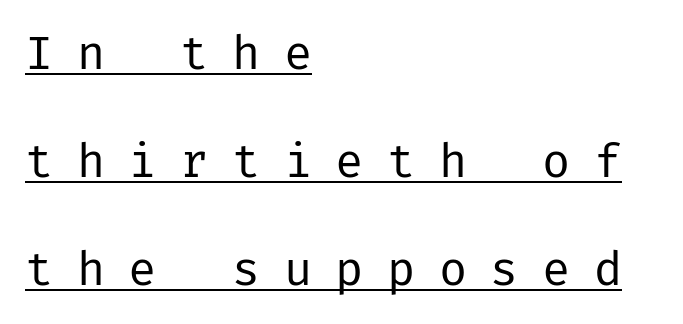
{"serif": "no", "italic": "no", "bold": "no", "weight": "regular", "width": "normal", "stroke_contrast": "low", "x_height": "medium", "underline": "yes", "align": "left", "line_spacing": "loose", "line_spacing_ratio": 2.3, "letter_spacing": "wide", "letter_spacing_em": 0.5, "glyph_px": 47}
